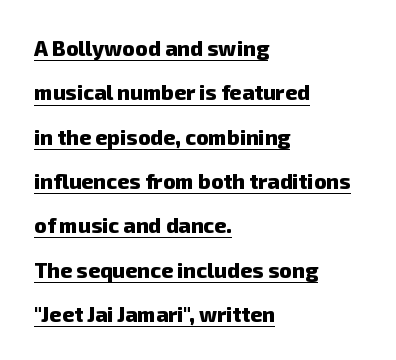
The letters are bold, with thick, heavy strokes. A great deal of white space separates one row of letters from the next. Teacher's note: observe the even left margin — that is flush-left alignment. Nobody touched the tracking dial on this one. Each line of the rendering has a horizontal stroke beneath the glyphs.
